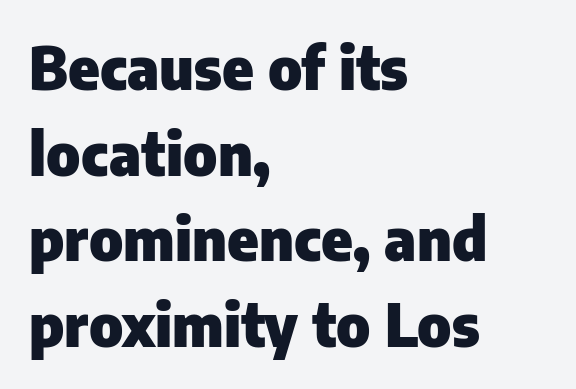
Here the designer chose a conventional face with non-uniform glyph widths. This sample keeps an unexceptional amount of space between lines. The paragraph shown leans on its left margin. Italic: no, the glyphs are upright roman. The horizontal fit of the characters is conventional and even. Underlining? Definitely not there.
